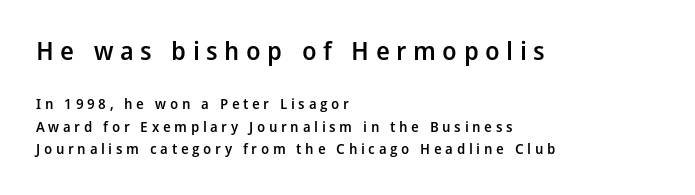
Leading: standard. Is the lower block the larger one? No — the upper block carries the bigger type. Left-aligned paragraph, ragged on the right. Designer's note — italics off, roman on. The gap between lines stays unmarked.
